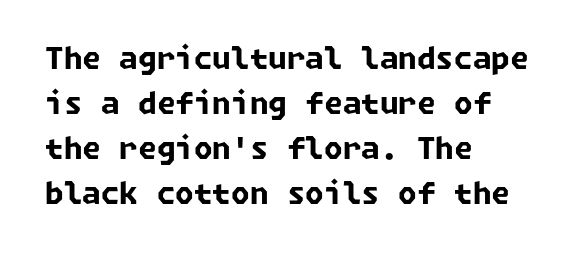
{"serif": "no", "bold": "yes", "weight": "bold", "width": "normal", "stroke_contrast": "low", "x_height": "medium", "underline": "no", "align": "left", "line_spacing": "normal", "line_spacing_ratio": 1.5, "letter_spacing": "normal", "letter_spacing_em": 0.0, "glyph_px": 30}
